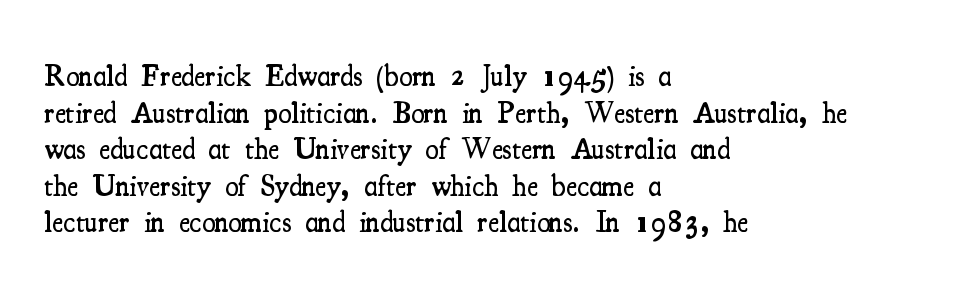
{"serif": "yes", "italic": "no", "bold": "semi", "weight": "semibold", "width": "condensed", "stroke_contrast": "medium", "x_height": "small", "monospaced": "no", "underline": "no", "align": "left", "line_spacing_ratio": 1.22, "letter_spacing": "normal", "letter_spacing_em": 0.0, "glyph_px": 30}
